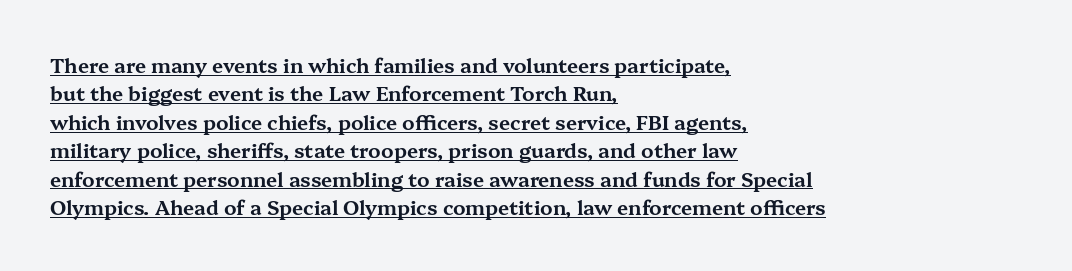
Q: Is the text italic (slanted)? A: No, it is upright.
Q: Is the text underlined? A: Yes.
Q: How is the paragraph aligned? A: Left-aligned.
Q: Is the spacing between letters normal or unusually wide? A: Normal.
Q: Is the spacing between lines tight, normal or loose? A: Normal.
